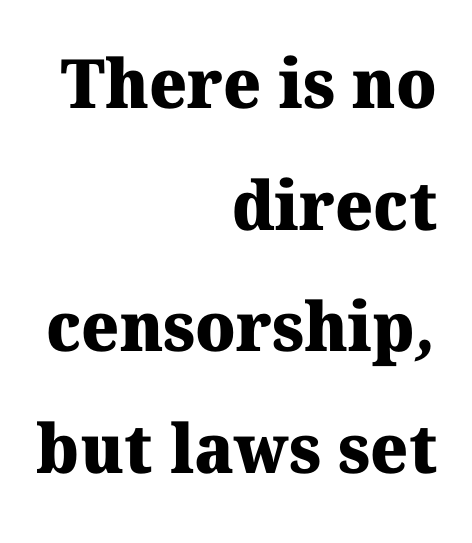
This rendering employs a face with finishing strokes, i.e., a serif. Clear beneath every line of the passage. The characters look thick and weighty, a clear bold. The typesetter chose a ragged-left arrangement here.
